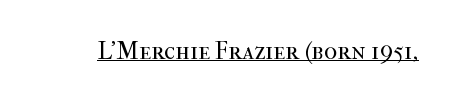
{"italic": "no", "bold": "no", "underline": "yes", "letter_spacing": "normal", "letter_spacing_em": 0.0, "glyph_px": 25}
